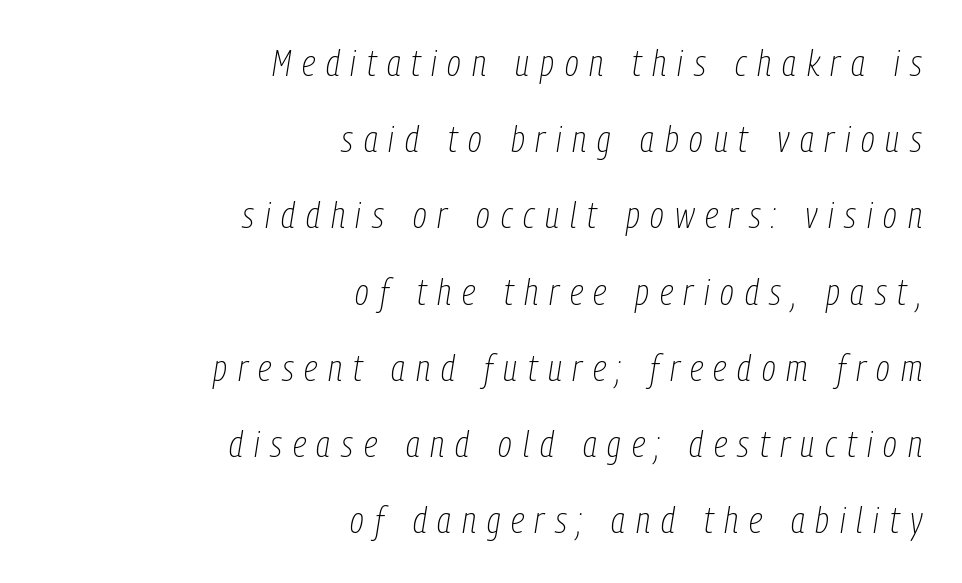
Q: Is the text bold? A: No.
Q: Is the text italic (slanted)? A: Yes, it leans right by about 9 degrees.
Q: Is the text underlined? A: No.
Q: How is the paragraph aligned? A: Right-aligned.
Q: Is the spacing between letters normal or unusually wide? A: Unusually wide.
Q: Is the spacing between lines tight, normal or loose? A: Loose.
Q: Width (condensed, normal, or wide)? A: Condensed.
Q: Stroke contrast? A: Low.
Q: x-height? A: Medium.
Q: Monospaced? A: No.
